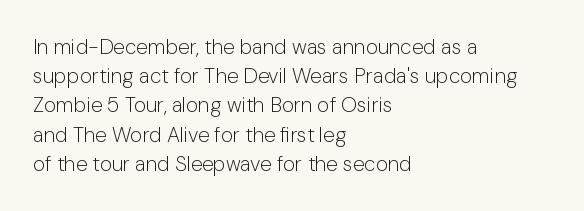
Q: Is the text bold? A: No.
Q: Is the text italic (slanted)? A: No, it is upright.
Q: Is the text underlined? A: No.
Q: How is the paragraph aligned? A: Left-aligned.
Q: Is the spacing between letters normal or unusually wide? A: Normal.
Q: Is the spacing between lines tight, normal or loose? A: Normal.
